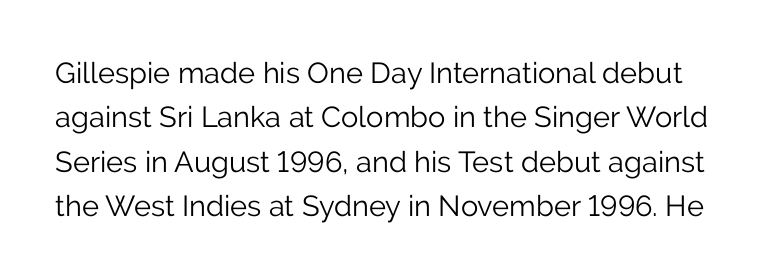
Q: Is the text bold? A: No.
Q: Is the text italic (slanted)? A: No, it is upright.
Q: Is the typeface a serif or a sans-serif typeface? A: Sans-serif.
Q: Is the text underlined? A: No.
Q: Is the spacing between letters normal or unusually wide? A: Normal.
Q: Is the spacing between lines tight, normal or loose? A: Normal.
Q: Width (condensed, normal, or wide)? A: Normal.
Q: Stroke contrast? A: Low.
Q: x-height? A: Medium.
Q: Monospaced? A: No.
